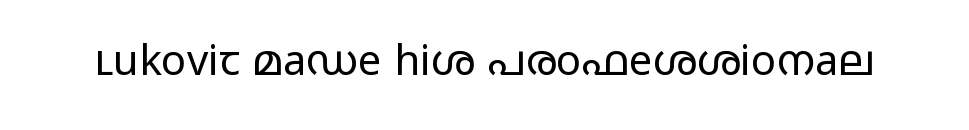
{"serif": "no", "italic": "no", "bold": "no", "weight": "regular", "width": "wide", "stroke_contrast": "low", "x_height": "medium", "monospaced": "no", "underline": "no", "letter_spacing": "normal", "letter_spacing_em": 0.0, "glyph_px": 42}
